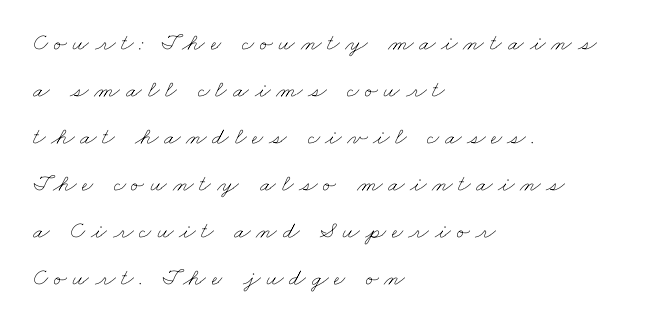
The image shows 24 px text type; set left-aligned, loose line spacing (1.96x), unusually wide letter spacing (+0.23 em), not underlined.
